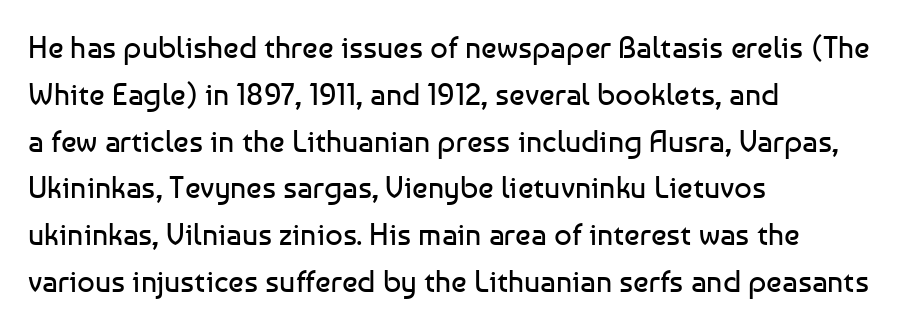
Q: Is the text bold? A: No.
Q: Is the text italic (slanted)? A: No, it is upright.
Q: Is the typeface a serif or a sans-serif typeface? A: Sans-serif.
Q: Is the text underlined? A: No.
Q: How is the paragraph aligned? A: Left-aligned.
Q: Is the spacing between letters normal or unusually wide? A: Normal.
Q: Is the spacing between lines tight, normal or loose? A: Normal.
Q: Width (condensed, normal, or wide)? A: Normal.
Q: Stroke contrast? A: Low.
Q: x-height? A: Medium.
Q: Monospaced? A: No.
